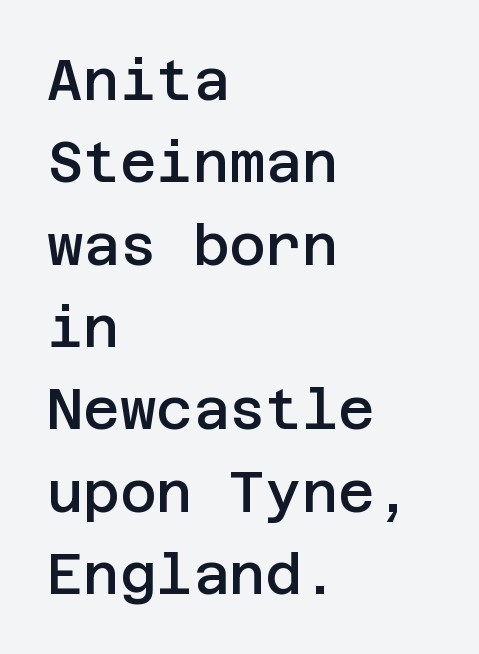
Q: Is the text bold? A: Semi-bold.
Q: Is the text italic (slanted)? A: No, it is upright.
Q: Is the typeface a serif or a sans-serif typeface? A: Sans-serif.
Q: Is the text underlined? A: No.
Q: How is the paragraph aligned? A: Left-aligned.
Q: Is the spacing between letters normal or unusually wide? A: Normal.
Q: Is the spacing between lines tight, normal or loose? A: Normal.
Q: Width (condensed, normal, or wide)? A: Normal.
Q: Stroke contrast? A: Low.
Q: x-height? A: Large.
